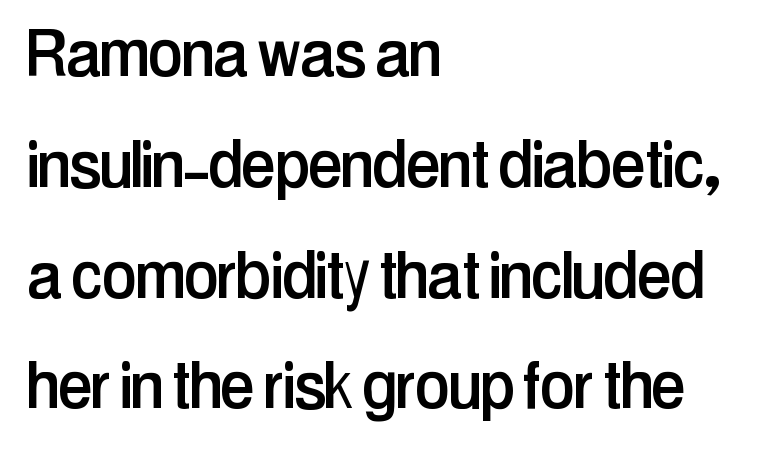
Q: Is the text italic (slanted)? A: No, it is upright.
Q: Is the typeface a serif or a sans-serif typeface? A: Sans-serif.
Q: Is the text underlined? A: No.
Q: How is the paragraph aligned? A: Left-aligned.
Q: Is the spacing between letters normal or unusually wide? A: Normal.
Q: Is the spacing between lines tight, normal or loose? A: Normal.
Q: Width (condensed, normal, or wide)? A: Condensed.
Q: Stroke contrast? A: Low.
Q: x-height? A: Medium.
Q: Monospaced? A: No.
